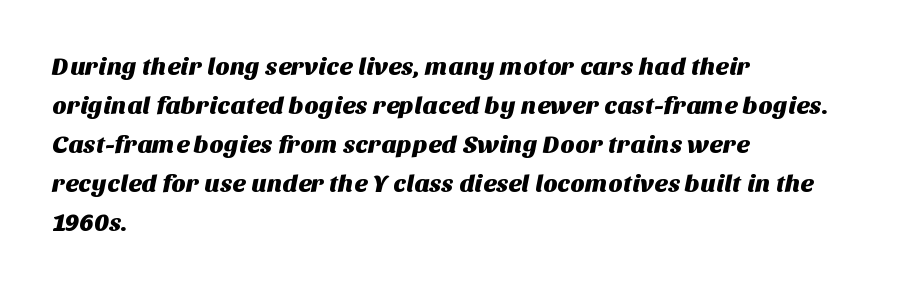
{"underline": "no", "align": "left", "line_spacing": "normal", "line_spacing_ratio": 1.56, "letter_spacing": "normal", "letter_spacing_em": 0.0, "glyph_px": 25}
